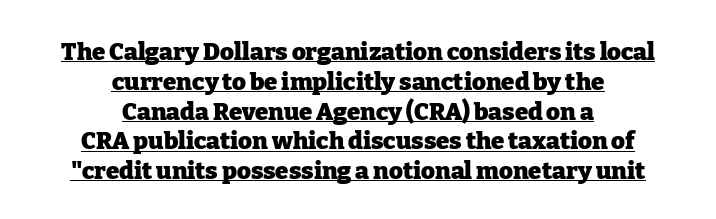
The image shows 24 px bold type, upright; set centered, line spacing 1.24x, normal letter spacing, underlined.
